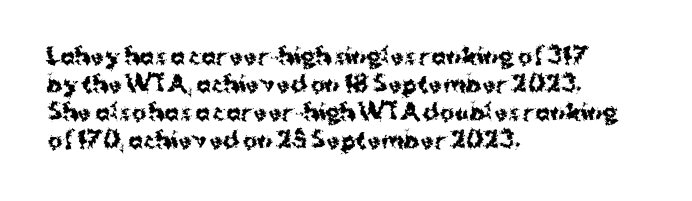
The axis of the letterforms is exactly vertical. Leftover space on each line is placed entirely after the last word. Each row of text sits above clean, open space. Students, note that the glyphs here touch the page at normal intervals.
